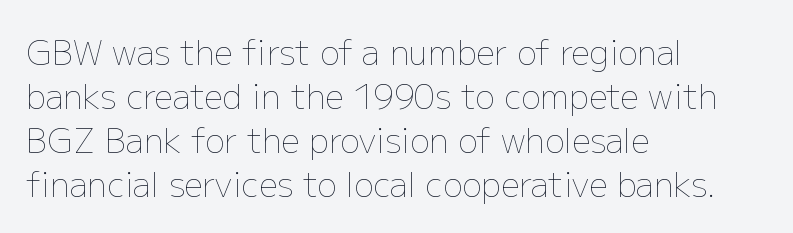
Caption: face not bold, strokes unweighted. Think of a printed novel: that variable character pitch is what you see here. The gap between lines stays unmarked. Casual observation: everything's shoved over to the left. The designer left line spacing at the default. Does the lettering tilt? It doesn't — this is upright.
